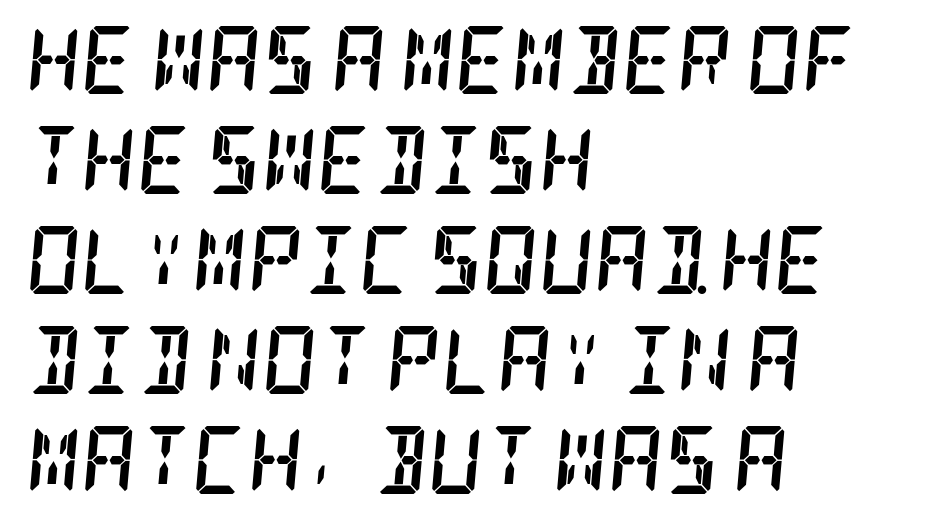
Letterform terminals end in serifs throughout the passage. In terms of weight, the rendering is a true, heavy bold. How would I describe the line gaps? Plain and ordinary. If you drew a ruler down the left edge, every line would touch it. Nothing unusual about the tracking: characters are spaced as the font intends.
